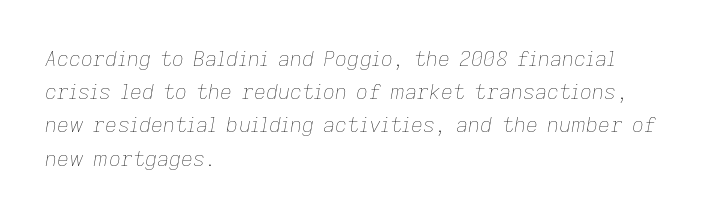
{"italic": "yes", "lean": "right", "slant_degrees": 9, "bold": "no", "underline": "no", "align": "left", "line_spacing": "normal", "line_spacing_ratio": 1.58, "letter_spacing": "normal", "letter_spacing_em": 0.0, "glyph_px": 21}
